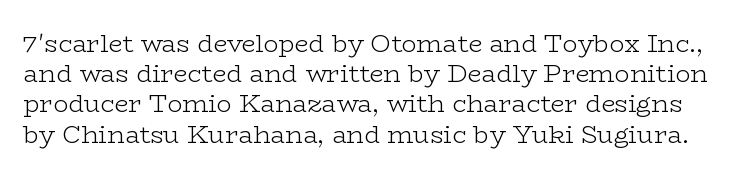
Q: Is the text bold? A: No.
Q: Is the text italic (slanted)? A: No, it is upright.
Q: Is the text underlined? A: No.
Q: Is the spacing between letters normal or unusually wide? A: Normal.
